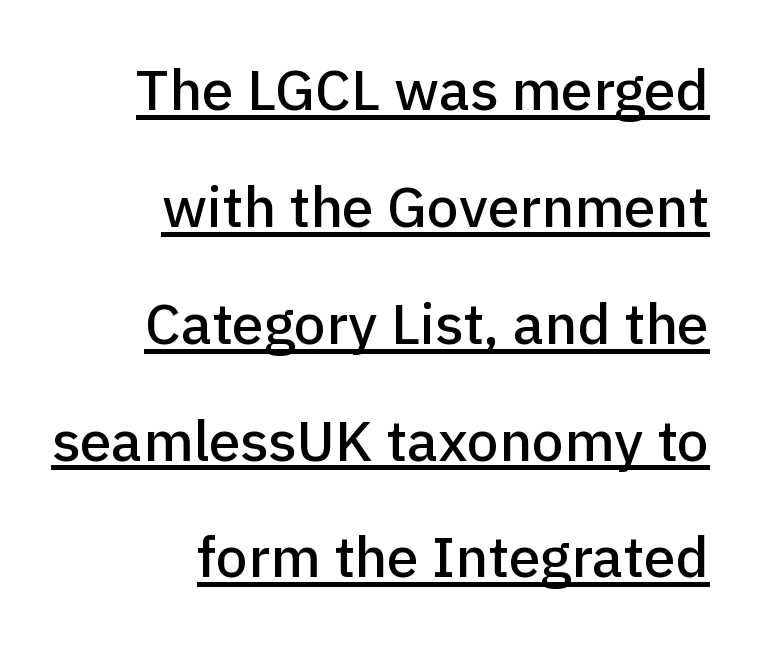
The image shows 57 px sans-serif type, upright; set right-aligned, loose line spacing (2.05x), normal letter spacing, underlined; low stroke contrast and a medium x-height.
